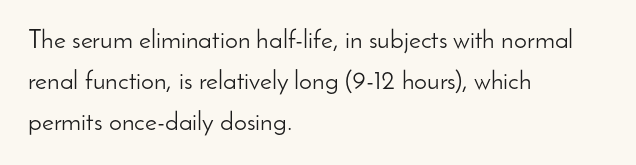
The image shows 26 px text type, upright; set left-aligned, normal line spacing (1.57x), normal letter spacing, not underlined.
